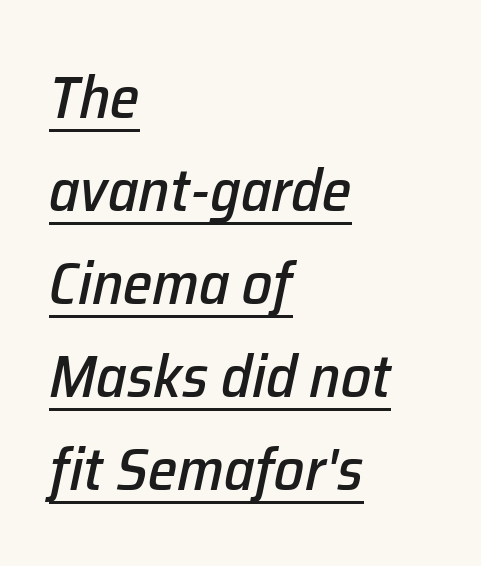
The image shows 60 px text type, italic (leaning right); set left-aligned, normal line spacing (1.55x), normal letter spacing, underlined; low stroke contrast and a medium x-height.
